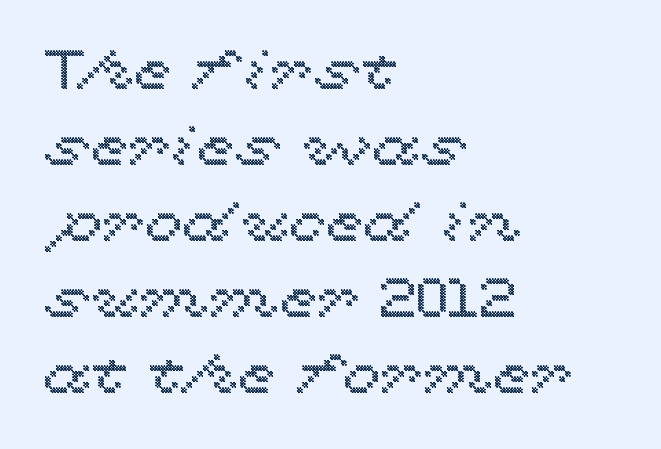
{"width": "wide", "x_height": "medium", "monospaced": "no", "underline": "no", "align": "left", "line_spacing": "normal", "line_spacing_ratio": 1.38, "letter_spacing": "normal", "letter_spacing_em": 0.0, "glyph_px": 55}
